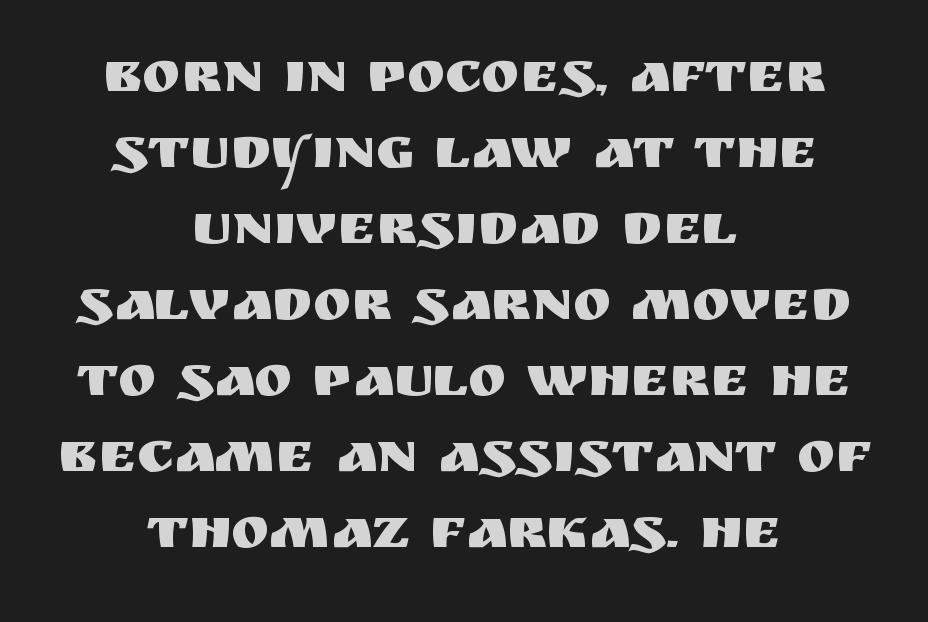
The image shows 58 px sans-serif type, upright; set centered, normal line spacing (1.31x), normal letter spacing, not underlined; medium stroke contrast and a large x-height.
